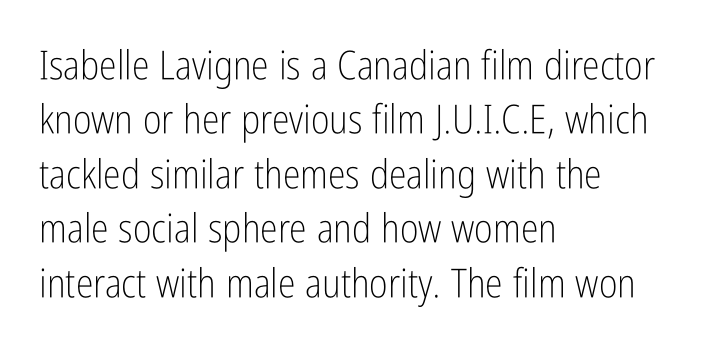
{"serif": "no", "italic": "no", "bold": "no", "weight": "light", "width": "condensed", "stroke_contrast": "low", "x_height": "medium", "monospaced": "no", "underline": "no", "align": "left", "line_spacing": "normal", "line_spacing_ratio": 1.36, "letter_spacing": "normal", "letter_spacing_em": 0.0, "glyph_px": 40}
